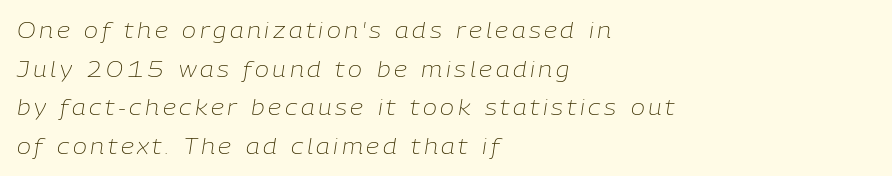
{"italic": "yes", "lean": "right", "slant_degrees": 9, "bold": "no", "underline": "no", "align": "left", "line_spacing_ratio": 1.84, "glyph_px": 21}
